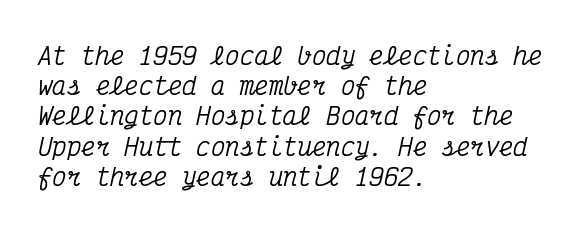
{"italic": "yes", "lean": "right", "slant_degrees": 12, "underline": "no", "align": "left", "line_spacing": "normal", "line_spacing_ratio": 1.26, "letter_spacing": "normal", "letter_spacing_em": 0.0, "glyph_px": 24}
